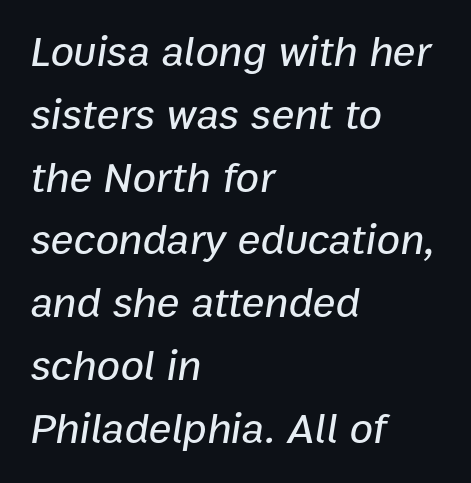
The image shows 43 px text type, italic (leaning right); set left-aligned, normal line spacing (1.46x), normal letter spacing, not underlined; low stroke contrast and a medium x-height.
